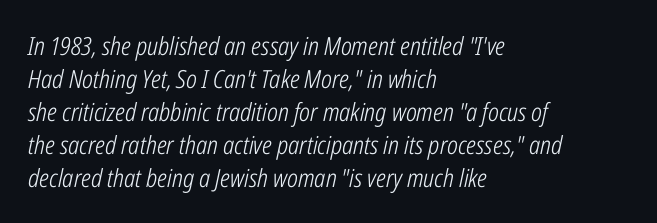
The image shows 25 px text type, italic (leaning right); set left-aligned, normal line spacing (1.32x), normal letter spacing, not underlined.
